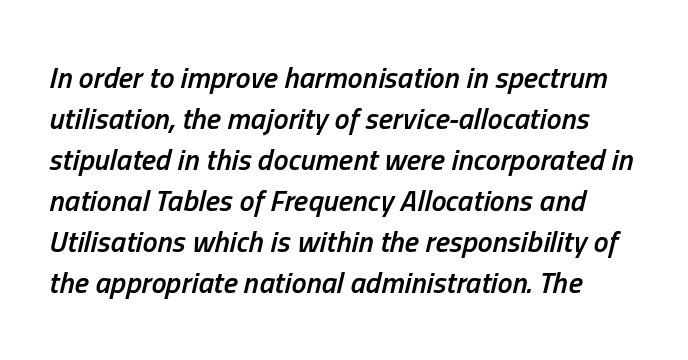
Note the varied advance widths — an 'i' is clearly narrower than an 'm'. Weight: semibold (demi). Words appear dense and cohesive because spacing is normal. Horizontal alignment here is leftward, the default for most running prose. Just letters on the line, the space beneath them empty.
